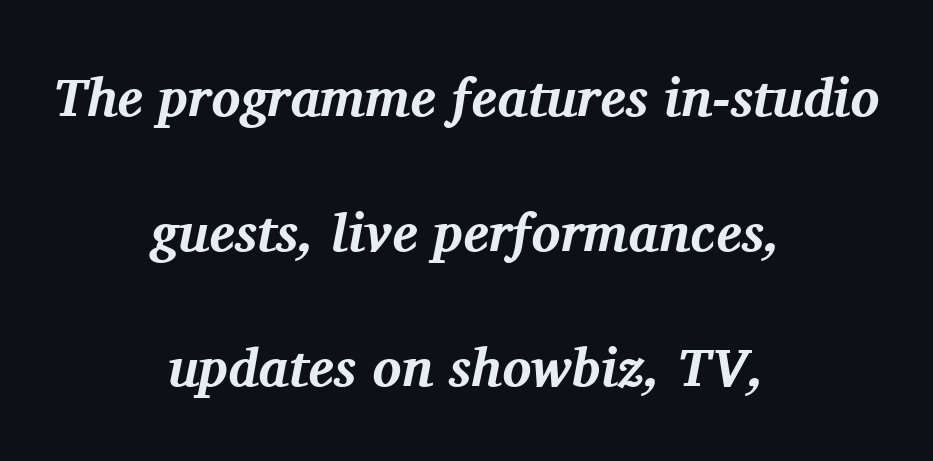
Q: Is the text bold? A: Yes.
Q: Is the text italic (slanted)? A: Yes, it leans right by about 11 degrees.
Q: Is the typeface a serif or a sans-serif typeface? A: Serif.
Q: Is the text underlined? A: No.
Q: How is the paragraph aligned? A: Centered.
Q: Is the spacing between letters normal or unusually wide? A: Normal.
Q: Is the spacing between lines tight, normal or loose? A: Loose.
Q: Width (condensed, normal, or wide)? A: Normal.
Q: Stroke contrast? A: Medium.
Q: x-height? A: Medium.
Q: Monospaced? A: No.
